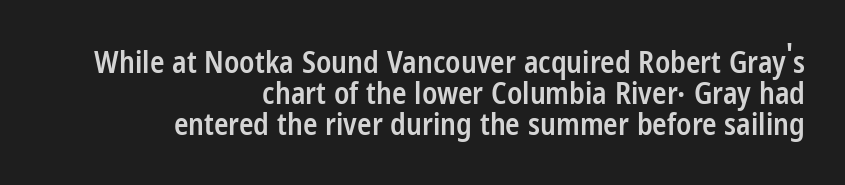
Q: Is the text bold? A: Semi-bold.
Q: Is the text italic (slanted)? A: No, it is upright.
Q: Is the typeface a serif or a sans-serif typeface? A: Sans-serif.
Q: Is the text underlined? A: No.
Q: How is the paragraph aligned? A: Right-aligned.
Q: Is the spacing between letters normal or unusually wide? A: Normal.
Q: Is the spacing between lines tight, normal or loose? A: Tight.
Q: Width (condensed, normal, or wide)? A: Condensed.
Q: Stroke contrast? A: Low.
Q: x-height? A: Medium.
Q: Monospaced? A: No.
